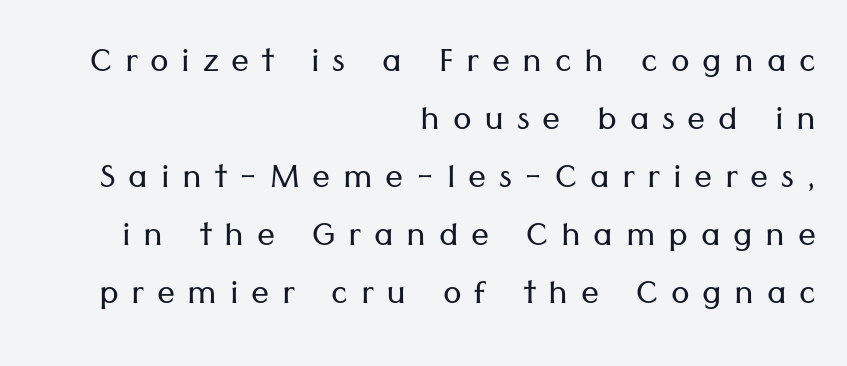
{"serif": "no", "italic": "no", "bold": "no", "weight": "light", "width": "normal", "stroke_contrast": "low", "x_height": "medium", "monospaced": "no", "underline": "no", "align": "right", "line_spacing": "normal", "line_spacing_ratio": 1.29, "letter_spacing": "wide", "letter_spacing_em": 0.28, "glyph_px": 45}
